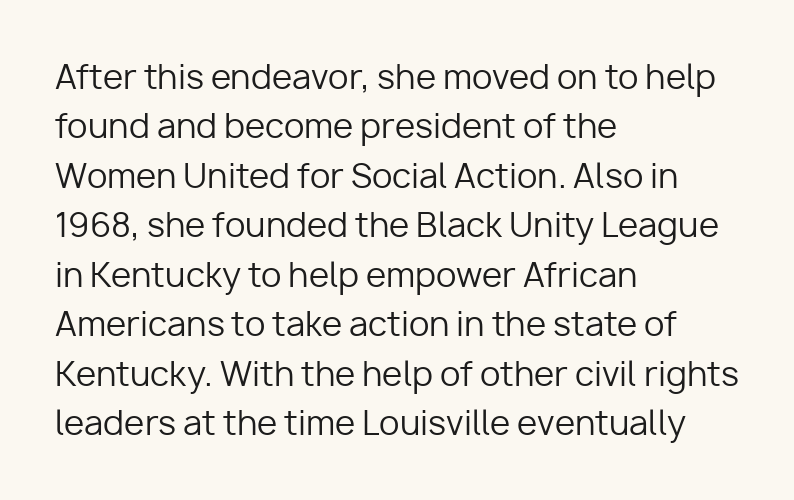
The image shows 33 px regular-weight sans-serif type, upright; set left-aligned, normal line spacing (1.5x), normal letter spacing, not underlined; low stroke contrast and a medium x-height.
